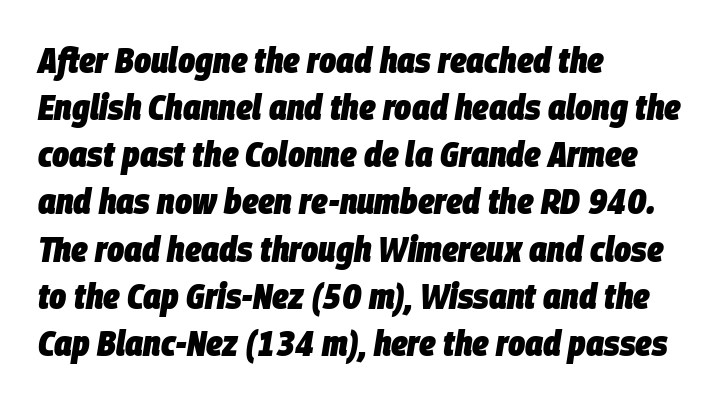
The image shows 36 px heavy, condensed type, italic (leaning right); set left-aligned, normal line spacing (1.31x), normal letter spacing, not underlined; low stroke contrast and a large x-height.
